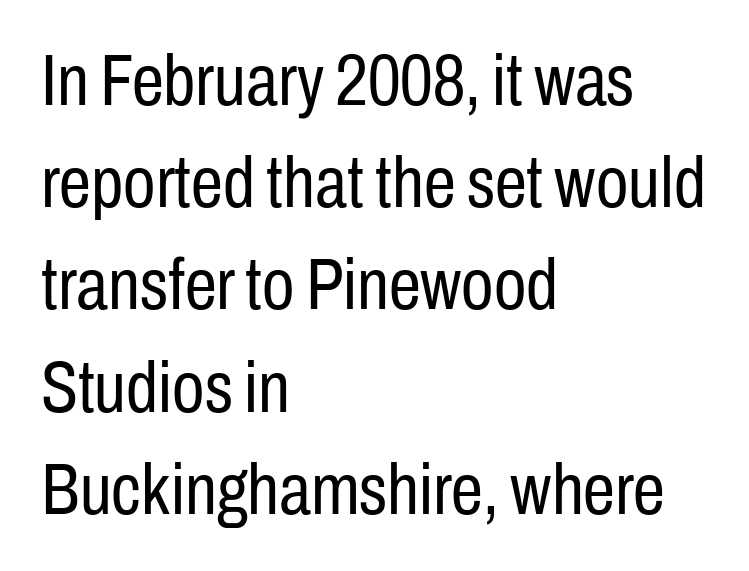
{"serif": "no", "italic": "no", "bold": "no", "weight": "regular", "width": "condensed", "stroke_contrast": "low", "x_height": "medium", "monospaced": "no", "underline": "no", "align": "left", "line_spacing": "normal", "line_spacing_ratio": 1.42, "letter_spacing": "normal", "letter_spacing_em": 0.0, "glyph_px": 72}
